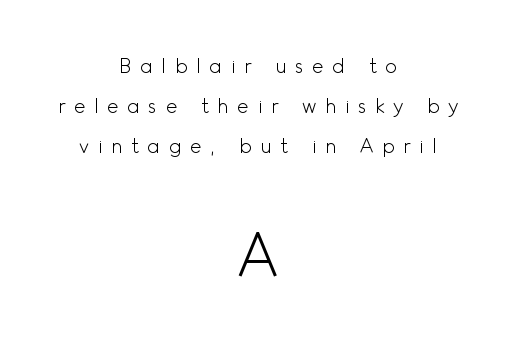
Varying glyph widths throughout — classic text-font behaviour. The horizontal fit of the characters is loose and conspicuously gappy. The rag falls on both sides of this text block equally. Check where the strokes stop: nothing finishes them off — pure sans. Stem width sits at or under what a default text font uses.
